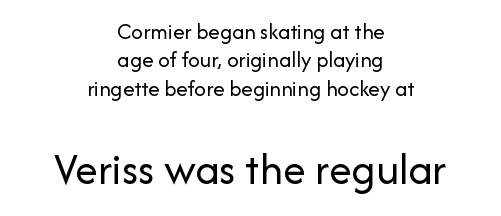
Letters have the restrained weight of plain body copy at most. These lines are rendered in a variable-pitch font. One-word summary of the alignment: center. Two sizes are in play, and the larger belongs to the second block. A sans-serif font was chosen for this passage.
